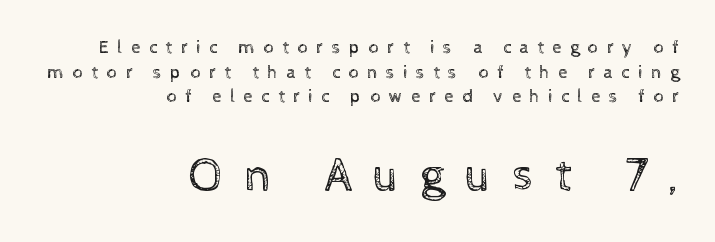
{"italic": "no", "bold": "no", "weight": "regular", "width": "normal", "x_height": "medium", "monospaced": "no", "underline": "no", "align": "right", "line_spacing": "normal", "line_spacing_ratio": 1.3, "letter_spacing": "wide", "letter_spacing_em": 0.43, "larger_block": "second", "size_ratio": 2.53, "glyph_px": 48}
